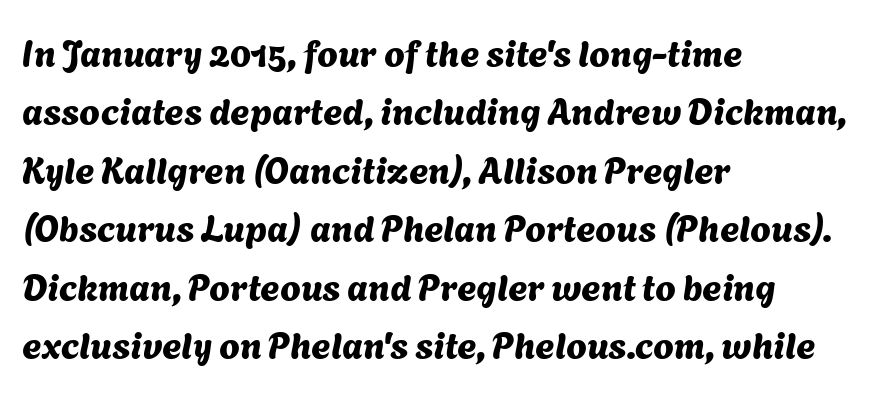
{"serif": "no", "width": "normal", "stroke_contrast": "medium", "x_height": "medium", "monospaced": "no", "underline": "no", "align": "left", "line_spacing": "normal", "line_spacing_ratio": 1.58, "letter_spacing": "normal", "letter_spacing_em": 0.0, "glyph_px": 37}
